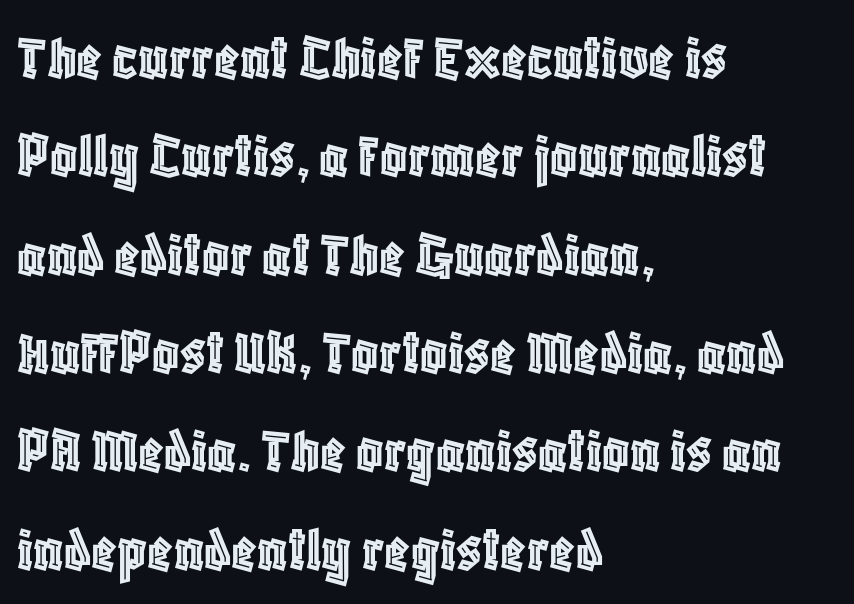
{"italic": "no", "width": "condensed", "x_height": "large", "monospaced": "no", "underline": "no", "align": "left", "line_spacing": "normal", "line_spacing_ratio": 1.49, "letter_spacing": "normal", "letter_spacing_em": 0.0, "glyph_px": 66}
